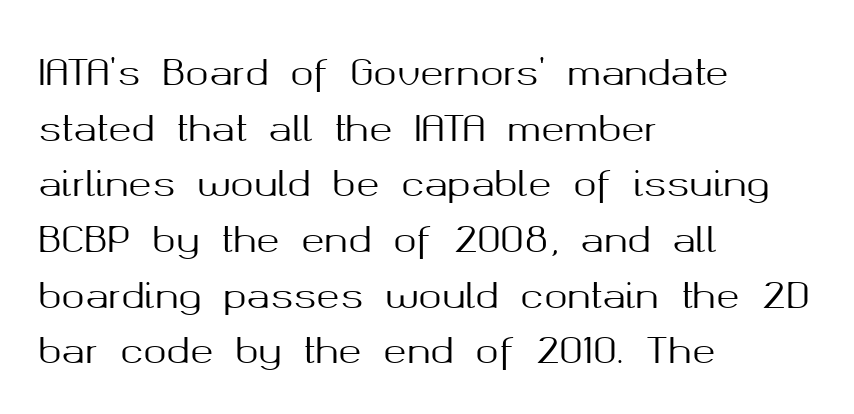
Every stem runs plumb, perpendicular to the baseline. A classic flush-left, rag-right setting is used for this passage. Varying glyph widths throughout — classic text-font behaviour. The passage shown is not underscored anywhere. Serif or sans? Sans — the stroke terminals are bare.
